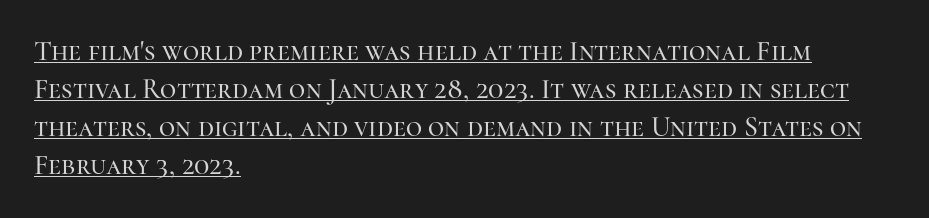
Q: Is the text italic (slanted)? A: No, it is upright.
Q: Is the typeface a serif or a sans-serif typeface? A: Serif.
Q: Is the text underlined? A: Yes.
Q: How is the paragraph aligned? A: Left-aligned.
Q: Is the spacing between letters normal or unusually wide? A: Normal.
Q: Is the spacing between lines tight, normal or loose? A: Normal.
Q: Width (condensed, normal, or wide)? A: Normal.
Q: Stroke contrast? A: High.
Q: x-height? A: Medium.
Q: Monospaced? A: No.
